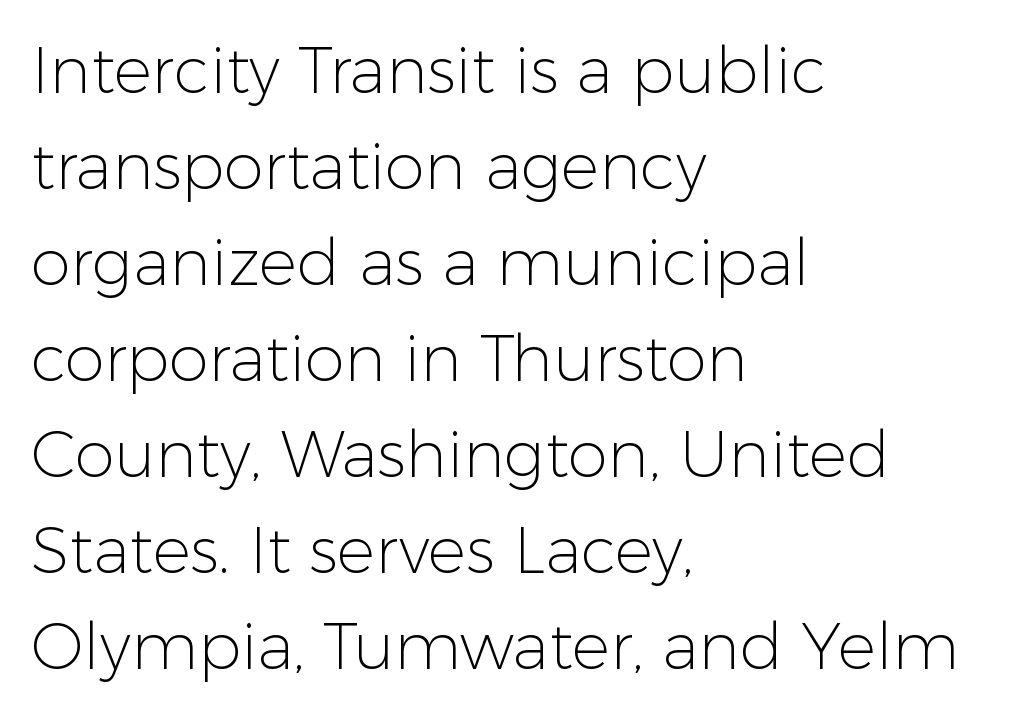
Q: Is the text bold? A: No.
Q: Is the text italic (slanted)? A: No, it is upright.
Q: Is the typeface a serif or a sans-serif typeface? A: Sans-serif.
Q: Is the text underlined? A: No.
Q: How is the paragraph aligned? A: Left-aligned.
Q: Is the spacing between letters normal or unusually wide? A: Normal.
Q: Is the spacing between lines tight, normal or loose? A: Normal.
Q: Width (condensed, normal, or wide)? A: Normal.
Q: Stroke contrast? A: Low.
Q: x-height? A: Medium.
Q: Monospaced? A: No.
